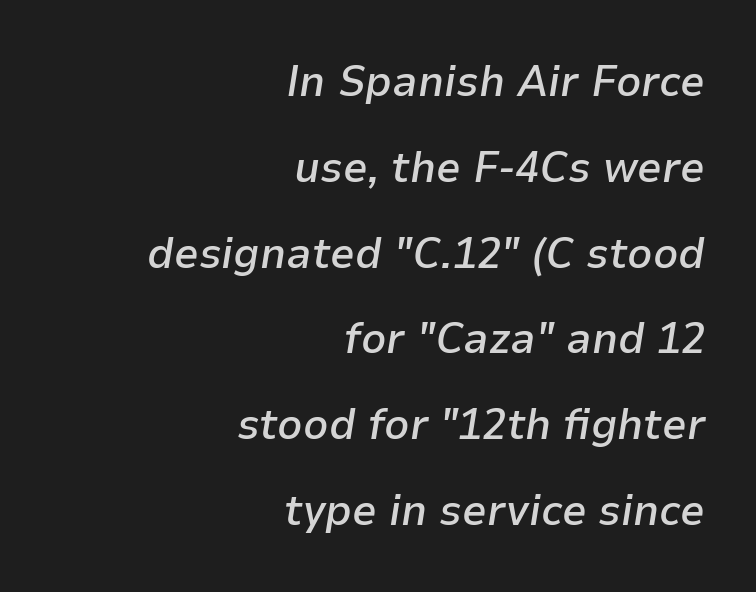
Q: Is the text bold? A: Semi-bold.
Q: Is the text italic (slanted)? A: Yes, it leans right by about 9 degrees.
Q: Is the text underlined? A: No.
Q: How is the paragraph aligned? A: Right-aligned.
Q: Is the spacing between letters normal or unusually wide? A: Normal.
Q: Is the spacing between lines tight, normal or loose? A: Loose.
Q: Width (condensed, normal, or wide)? A: Normal.
Q: Stroke contrast? A: Low.
Q: x-height? A: Medium.
Q: Monospaced? A: No.
